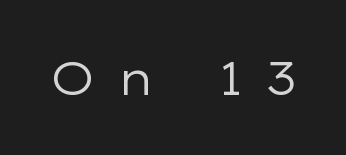
The image shows 47 px regular-weight, wide sans-serif type, upright; set unusually wide letter spacing (+0.45 em), not underlined; low stroke contrast and a medium x-height.
